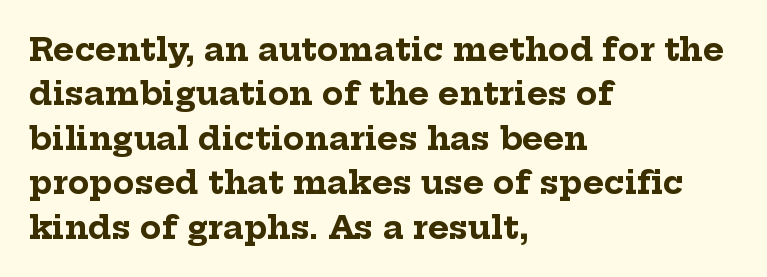
Each letter keeps its own natural width here, so spacing adapts to shape. Anything drawn beneath the words? Only blank space. Strokes here are thick enough to call this a true bold. The compositor pushed each line to the left boundary.
